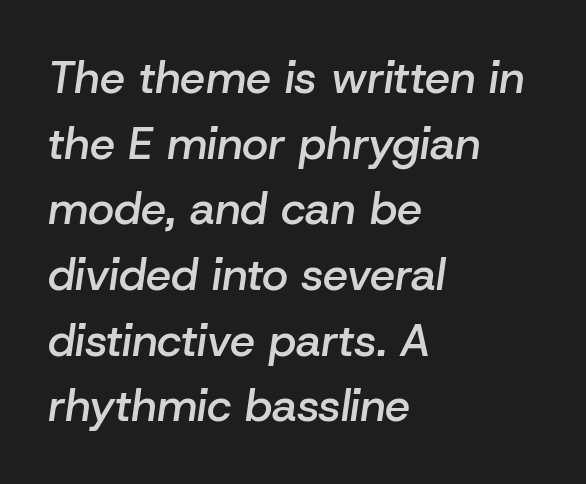
Q: Is the text bold? A: Semi-bold.
Q: Is the text italic (slanted)? A: Yes, it leans right by about 8 degrees.
Q: Is the text underlined? A: No.
Q: How is the paragraph aligned? A: Left-aligned.
Q: Is the spacing between letters normal or unusually wide? A: Normal.
Q: Is the spacing between lines tight, normal or loose? A: Normal.
Q: Width (condensed, normal, or wide)? A: Normal.
Q: Stroke contrast? A: Low.
Q: x-height? A: Medium.
Q: Monospaced? A: No.
